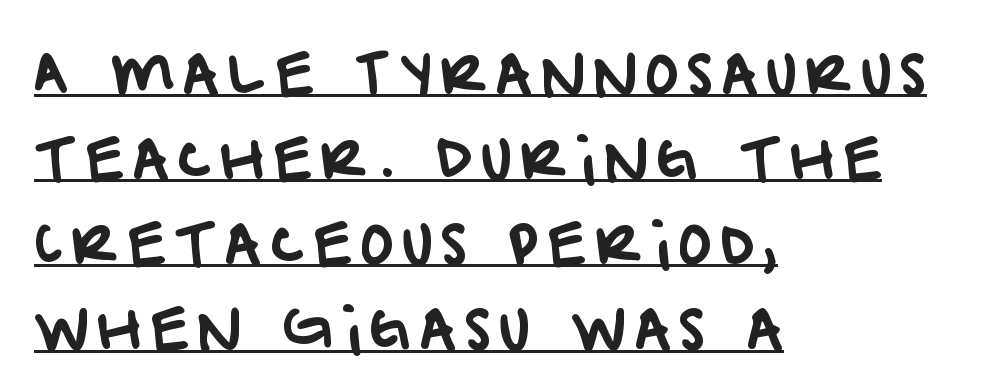
The characters display no serif detailing; their extremities are plain. Underlining? Definitely there. The ragged edge is on the right, which tells us the setting is flush left. The space between consecutive lines is moderate. Here the designer chose a conventional face with non-uniform glyph widths.
